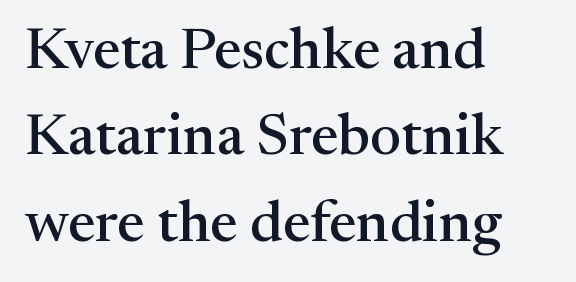
The image shows 58 px serif type, upright; set left-aligned, normal line spacing (1.49x), normal letter spacing, not underlined; medium stroke contrast and a medium x-height.
